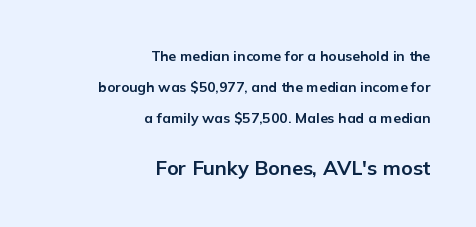
{"italic": "no", "bold": "yes", "underline": "no", "align": "right", "line_spacing": "loose", "line_spacing_ratio": 2.2, "letter_spacing": "normal", "letter_spacing_em": 0.0, "larger_block": "second", "size_ratio": 1.43, "glyph_px": 20}
